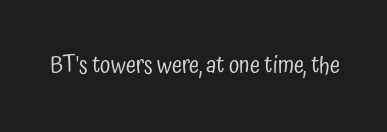
The image shows 23 px text type, upright; set normal letter spacing, not underlined.
